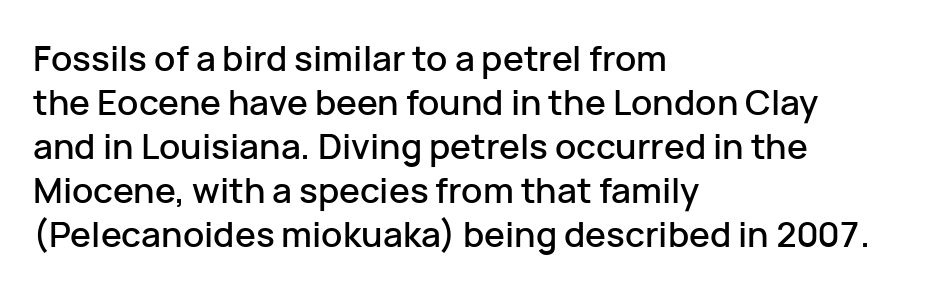
{"serif": "no", "italic": "no", "width": "normal", "stroke_contrast": "low", "x_height": "medium", "monospaced": "no", "underline": "no", "align": "left", "line_spacing": "normal", "line_spacing_ratio": 1.26, "letter_spacing": "normal", "letter_spacing_em": 0.0, "glyph_px": 35}
